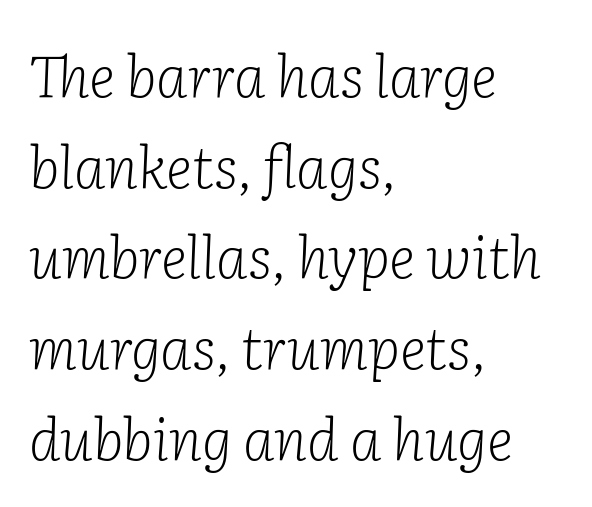
Is this a fixed-width face? No — the glyphs have proportional, varying widths. Stroke mass is kept to a normal reading level or below. The vertical gap from one line to the next is medium. Designer's note — italics engaged.
